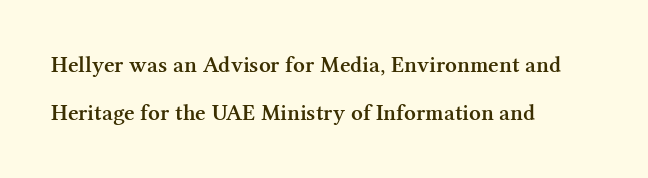
Visually the block forms a straight wall on the left and a jagged coastline on the right. Short note: letters normally spaced. Notice the strokes are somewhat thickened but not fully heavy: this is a semibold. Underlining? Definitely not there. Each new line begins a long way beneath the previous one.
